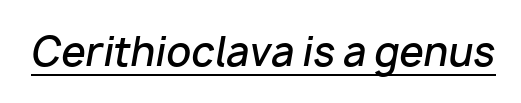
{"italic": "yes", "lean": "right", "slant_degrees": 10, "bold": "semi", "weight": "semibold", "width": "normal", "stroke_contrast": "low", "x_height": "medium", "monospaced": "no", "underline": "yes", "letter_spacing": "normal", "letter_spacing_em": 0.0, "glyph_px": 39}
